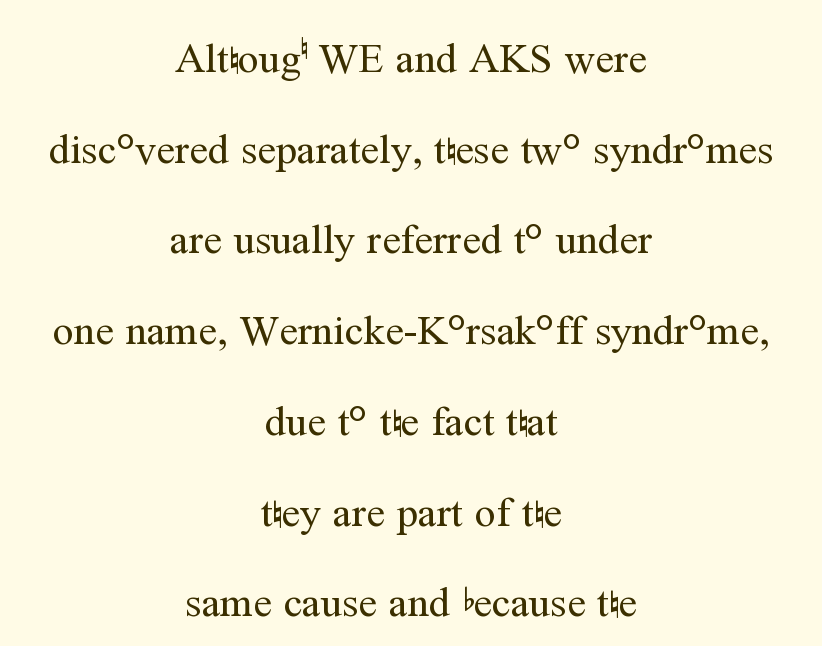
The image shows 42 px regular-weight serif type, upright; set centered, loose line spacing (2.16x), normal letter spacing, not underlined; medium stroke contrast and a medium x-height.
